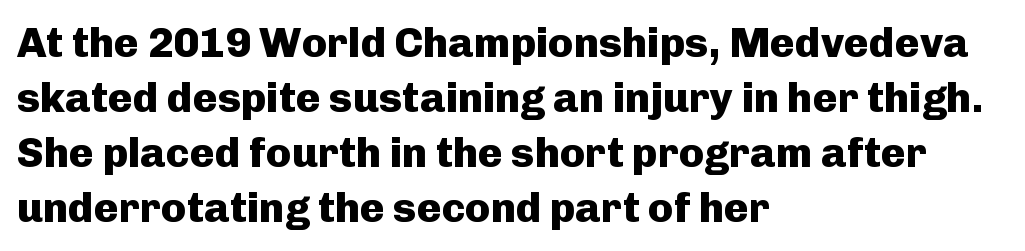
Q: Is the text bold? A: Yes.
Q: Is the text italic (slanted)? A: No, it is upright.
Q: Is the typeface a serif or a sans-serif typeface? A: Sans-serif.
Q: Is the text underlined? A: No.
Q: How is the paragraph aligned? A: Left-aligned.
Q: Is the spacing between letters normal or unusually wide? A: Normal.
Q: Is the spacing between lines tight, normal or loose? A: Normal.
Q: Width (condensed, normal, or wide)? A: Normal.
Q: Stroke contrast? A: Low.
Q: x-height? A: Medium.
Q: Monospaced? A: No.
